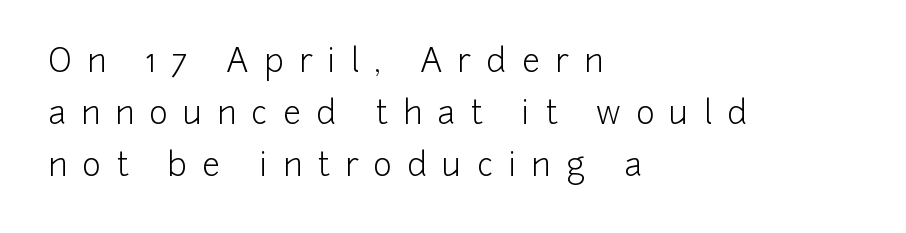
Compared with a centered layout, this one pins lines to the left instead. This sample uses an upright cut, with every glyph sitting square on the baseline. The designer left line spacing at the default. The font is comparable to plain body text, perhaps lighter. There is plenty of visible air inserted between adjacent glyphs. The characters display no serif detailing; their extremities are plain.
